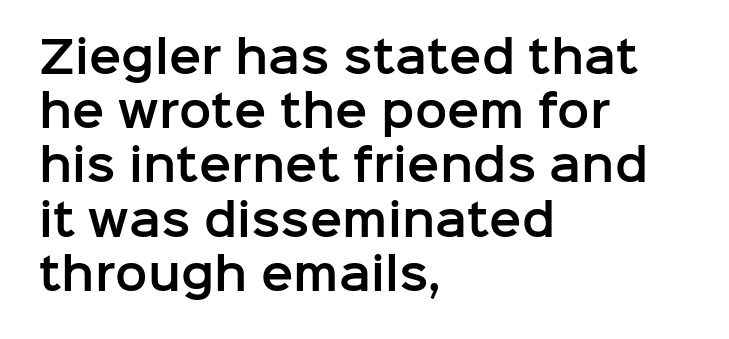
If you drew a ruler down the left edge, every line would touch it. The strip under each line holds only bare page. Think of a printed novel: that variable character pitch is what you see here. Characters remain perfectly vertical along every line.
